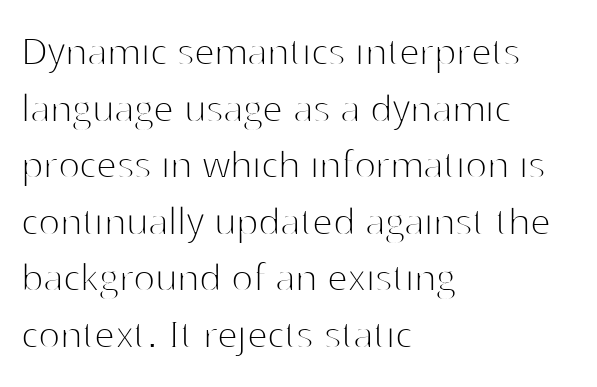
Q: Is the text bold? A: No.
Q: Is the text italic (slanted)? A: No, it is upright.
Q: Is the typeface a serif or a sans-serif typeface? A: Sans-serif.
Q: Is the text underlined? A: No.
Q: How is the paragraph aligned? A: Left-aligned.
Q: Is the spacing between letters normal or unusually wide? A: Normal.
Q: Width (condensed, normal, or wide)? A: Normal.
Q: Stroke contrast? A: High.
Q: x-height? A: Medium.
Q: Monospaced? A: No.
